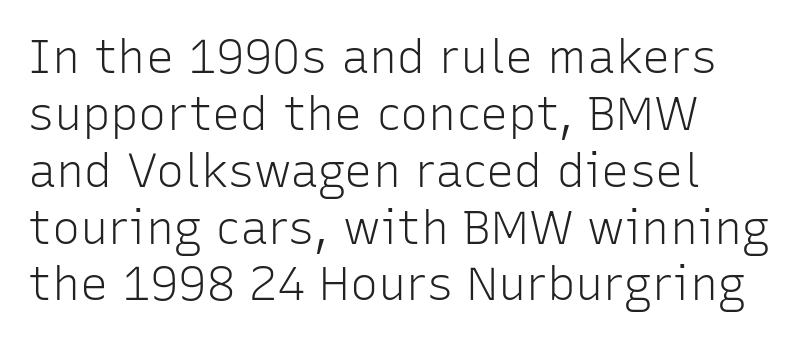
The image shows 47 px light sans-serif type, upright; set line spacing 1.21x, normal letter spacing, not underlined; low stroke contrast and a medium x-height.
